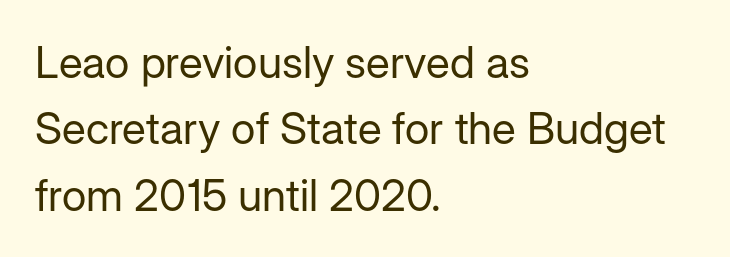
Weight: in the light-to-regular range. A student would call this left alignment; a typographer would say flush left, rag right. Is this a fixed-width face? No — the glyphs have proportional, varying widths. The line texture is even and compact thanks to regular tracking.
